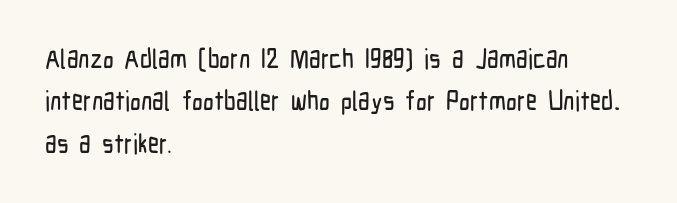
{"italic": "no", "underline": "no", "align": "left", "line_spacing": "normal", "line_spacing_ratio": 1.57, "letter_spacing": "normal", "letter_spacing_em": 0.0, "glyph_px": 27}
